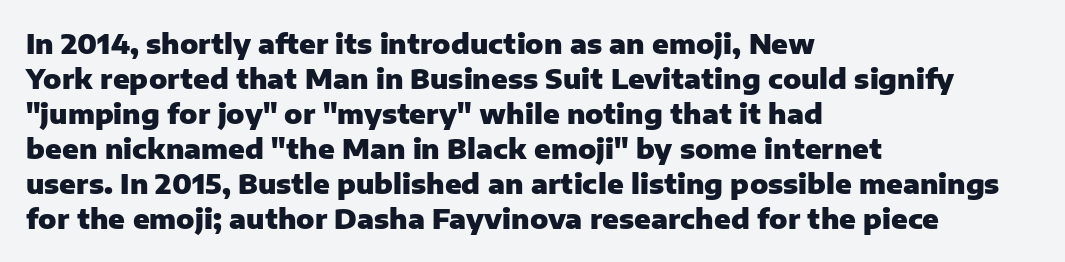
Is there much room between lines? A standard amount, neither cramped nor airy. Emphasis by weight is at full strength: bold. Each word holds together tightly as a unit, with standard inter-letter gaps. Rule under the text: the space is simply empty. Style check: upright. Does the copy run flush right? No — it runs flush left.
